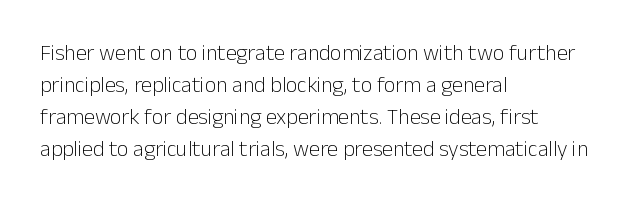
Weight: in the light-to-regular range. These lines keep a tight, regular rhythm from letter to letter. Any mark beneath the type? The region is blank. Left-aligned paragraph, ragged on the right. If you drew a line through each stem, it would be perfectly vertical. Honestly, the row spacing looks completely unremarkable.
